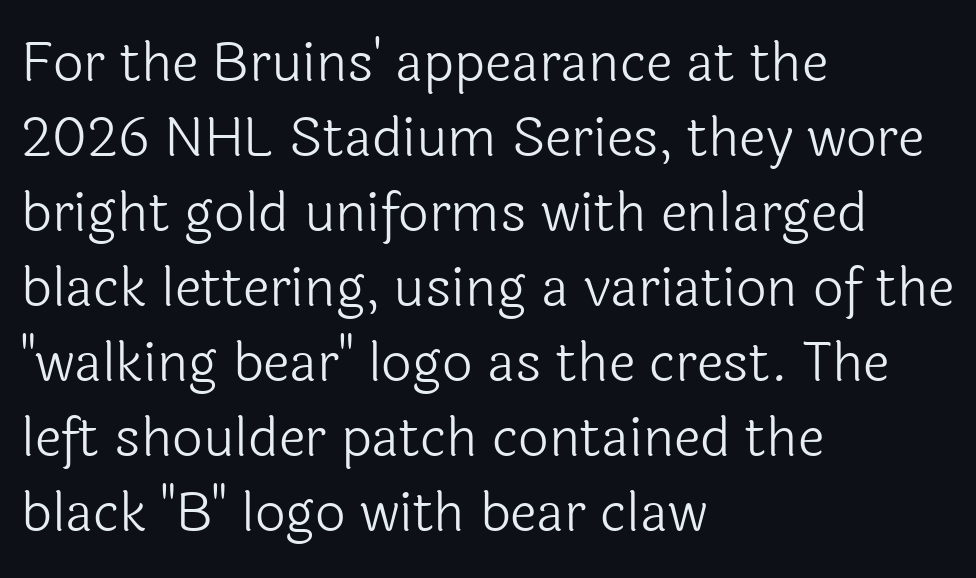
The image shows 54 px light sans-serif type, upright; set left-aligned, normal line spacing (1.39x), normal letter spacing, not underlined; a medium x-height.
